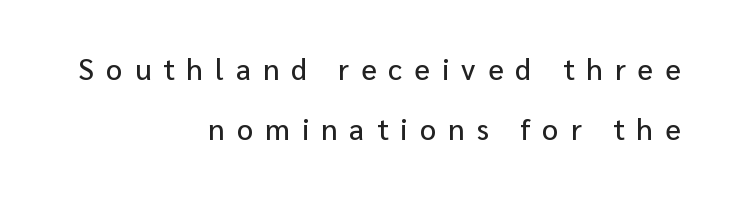
A sans-serif font was chosen for this passage. Is there any slant? The stems are plumb. You could not count columns in this text — the font is proportionally spaced. Words float on clear page, feet unadorned. Caption: expanded tracking, letters set apart. A typesetter would call this leading open, well beyond the default.
